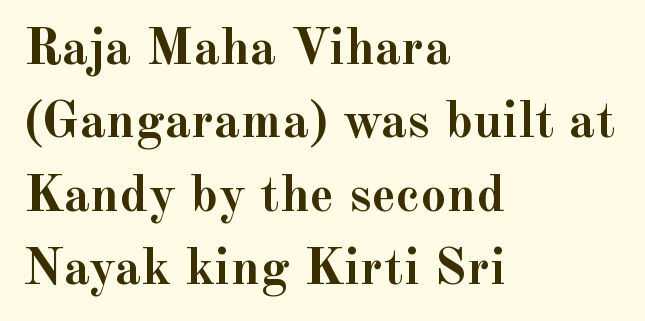
The image shows 52 px semibold serif type, upright; set left-aligned, normal line spacing (1.41x), normal letter spacing, not underlined; a small x-height.
